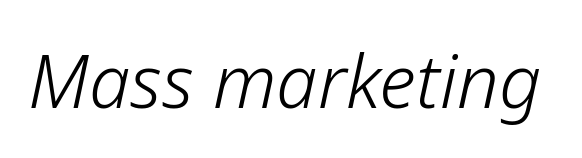
{"italic": "yes", "lean": "right", "slant_degrees": 12, "bold": "no", "weight": "light", "width": "normal", "stroke_contrast": "low", "x_height": "medium", "monospaced": "no", "underline": "no", "letter_spacing": "normal", "letter_spacing_em": 0.0, "glyph_px": 74}
